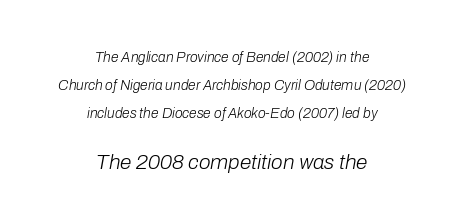
The image shows 21 px text type, italic (leaning right); set centered, loose line spacing (2.01x), normal letter spacing, not underlined; the second (bottom) block is 1.5x larger.
